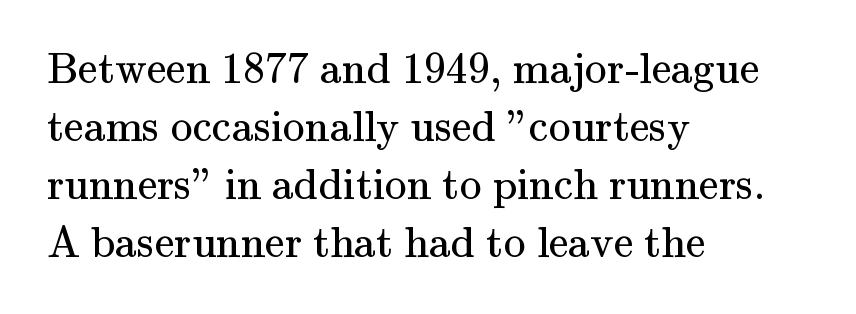
{"serif": "yes", "italic": "no", "bold": "no", "weight": "regular", "width": "normal", "stroke_contrast": "medium", "x_height": "small", "monospaced": "no", "underline": "no", "align": "left", "line_spacing": "normal", "line_spacing_ratio": 1.32, "letter_spacing": "normal", "letter_spacing_em": 0.0, "glyph_px": 44}
